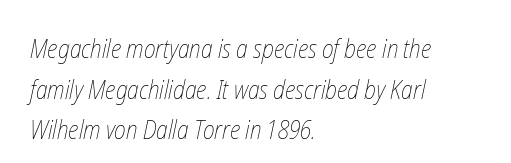
{"bold": "no", "underline": "no", "align": "left", "line_spacing": "normal", "line_spacing_ratio": 1.56, "letter_spacing": "normal", "letter_spacing_em": 0.0, "glyph_px": 26}
